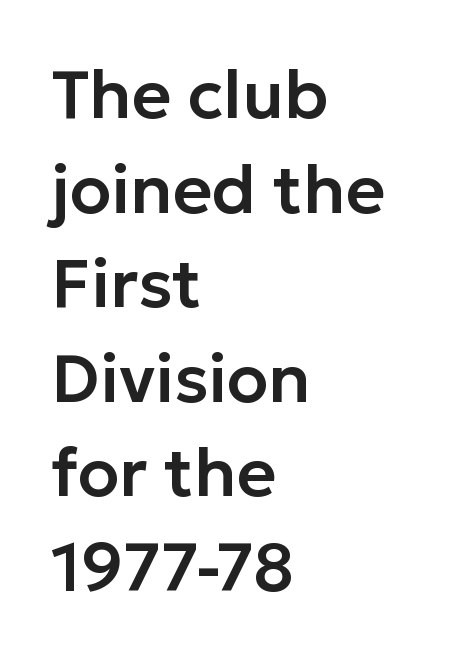
{"serif": "no", "italic": "no", "width": "normal", "stroke_contrast": "low", "x_height": "medium", "monospaced": "no", "underline": "no", "align": "left", "line_spacing": "normal", "line_spacing_ratio": 1.39, "letter_spacing": "normal", "letter_spacing_em": 0.0, "glyph_px": 68}
